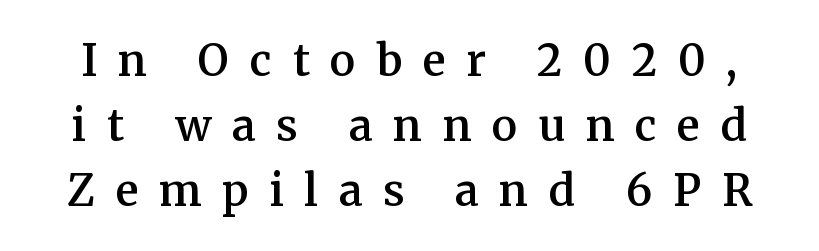
The image shows 43 px semibold serif type, upright; set normal line spacing (1.51x), unusually wide letter spacing (+0.48 em), not underlined; medium stroke contrast and a medium x-height.
